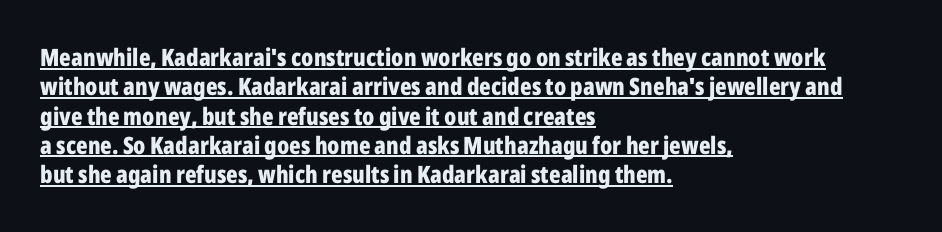
The image shows 24 px bold type, upright; set left-aligned, line spacing 1.22x, normal letter spacing, underlined.
